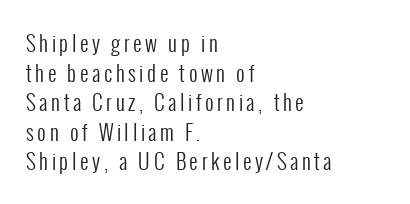
{"italic": "no", "bold": "no", "underline": "no", "align": "left", "line_spacing": "normal", "line_spacing_ratio": 1.41, "glyph_px": 21}
